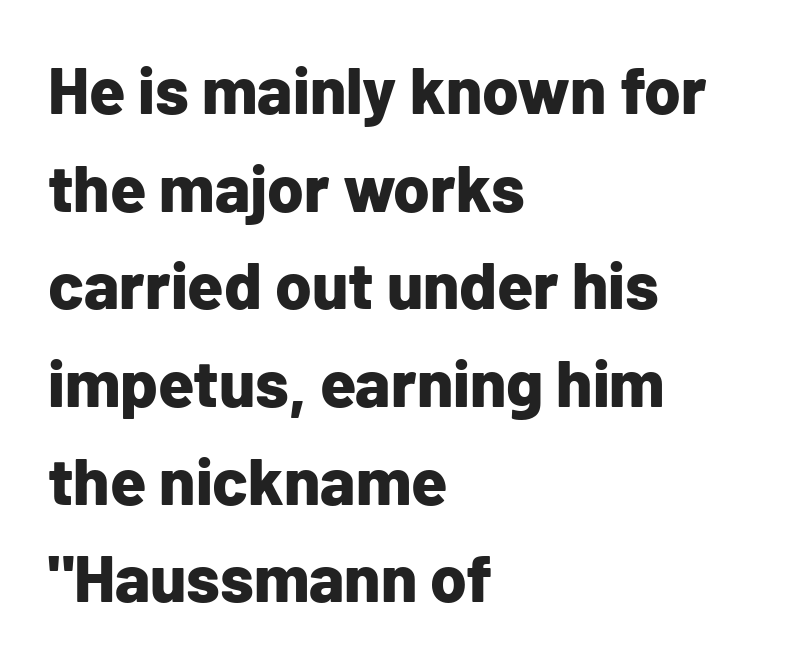
The text block is weighted toward the left margin, trailing off unevenly rightward. Only glyphs here, with clear space below each row. The letters advance in unequal steps, a hallmark of proportional type. The line texture is even and compact thanks to regular tracking. Caption: bold face, heavy strokes.
